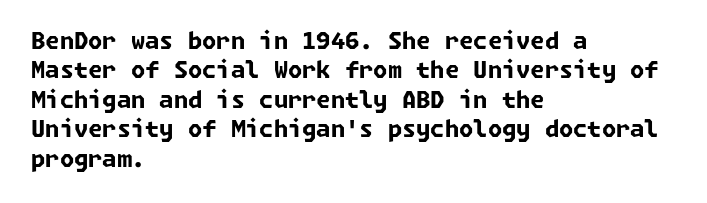
{"bold": "yes", "underline": "no", "align": "left", "line_spacing": "normal", "line_spacing_ratio": 1.28, "letter_spacing": "normal", "letter_spacing_em": 0.0, "glyph_px": 23}
